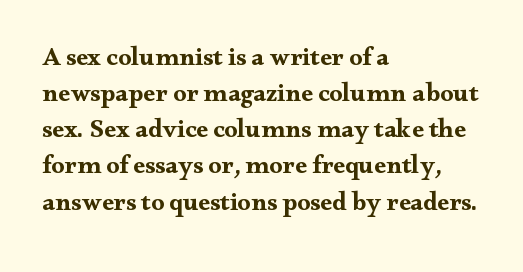
The image shows 26 px bold type, upright; set left-aligned, normal line spacing (1.39x), normal letter spacing, not underlined.
